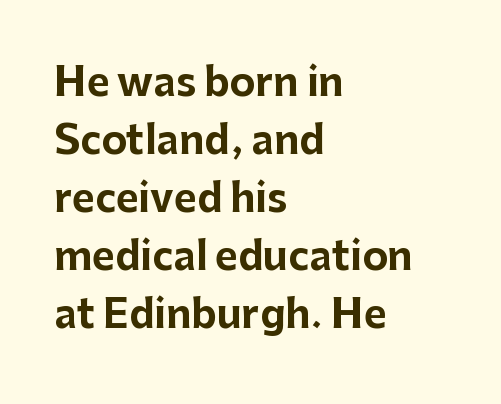
{"serif": "no", "italic": "no", "bold": "yes", "weight": "bold", "width": "normal", "stroke_contrast": "low", "x_height": "medium", "monospaced": "no", "underline": "no", "align": "left", "line_spacing": "normal", "line_spacing_ratio": 1.49, "letter_spacing": "normal", "letter_spacing_em": 0.0, "glyph_px": 39}
